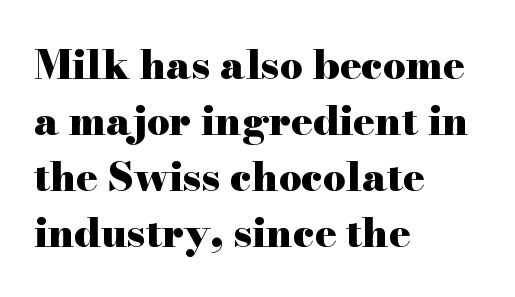
The image shows 40 px heavy, wide serif type, upright; set left-aligned, normal line spacing (1.4x), normal letter spacing, not underlined; high stroke contrast and a small x-height.
